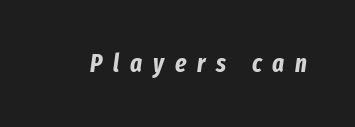
Q: Is the text bold? A: Yes.
Q: Is the text italic (slanted)? A: Yes, it leans right by about 8 degrees.
Q: Is the text underlined? A: No.
Q: Is the spacing between letters normal or unusually wide? A: Unusually wide.
